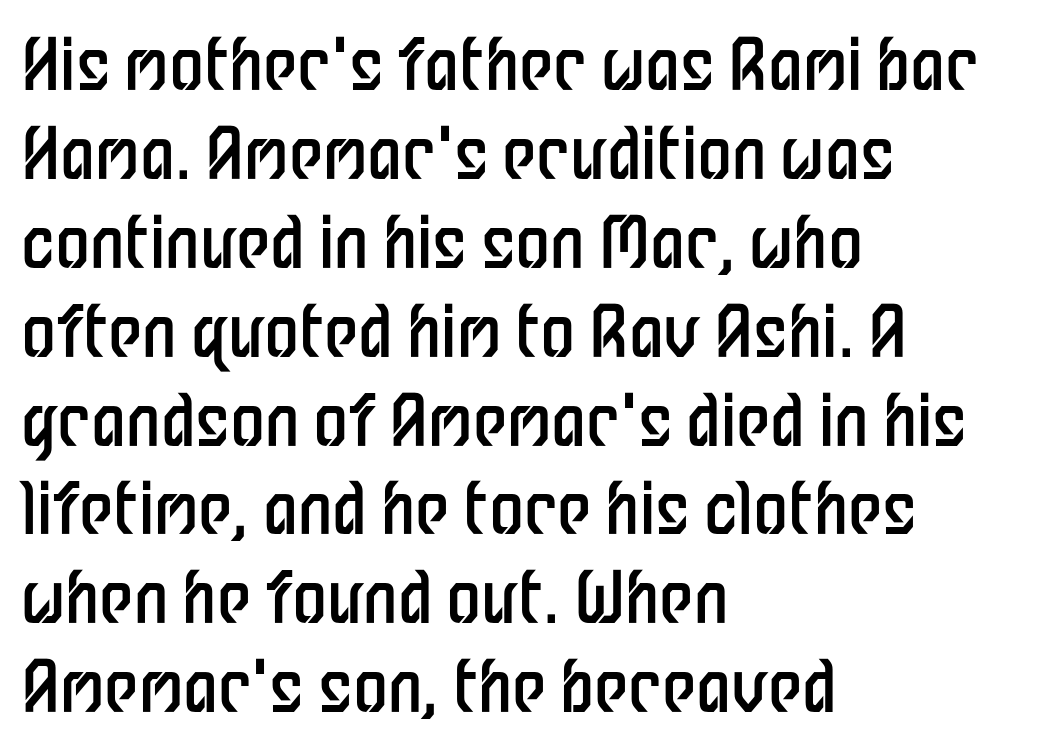
Q: Is the text bold? A: No.
Q: Is the text italic (slanted)? A: No, it is upright.
Q: Is the typeface a serif or a sans-serif typeface? A: Sans-serif.
Q: Is the text underlined? A: No.
Q: How is the paragraph aligned? A: Left-aligned.
Q: Is the spacing between letters normal or unusually wide? A: Normal.
Q: Is the spacing between lines tight, normal or loose? A: Normal.
Q: Width (condensed, normal, or wide)? A: Condensed.
Q: Stroke contrast? A: Low.
Q: x-height? A: Medium.
Q: Monospaced? A: No.
